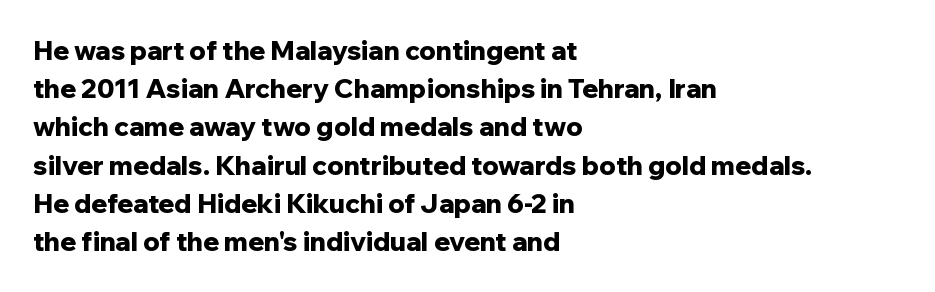
One glance says typical: line gaps are just what's usual. Students, note that the glyphs here touch the page at normal intervals. When letters stand straight like this, we call the style roman or upright. The string is rendered with underlining switched off. Casual observation: everything's shoved over to the left.
